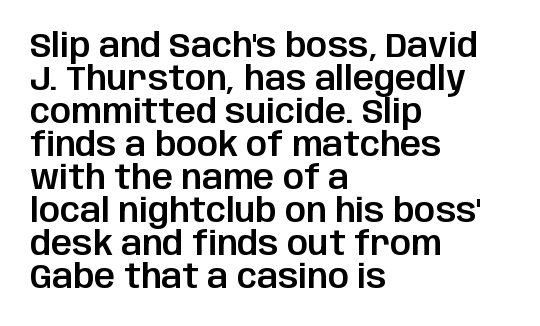
The image shows 33 px sans-serif type, upright; set left-aligned, tight line spacing (1.0x), normal letter spacing, not underlined; low stroke contrast and a large x-height.
